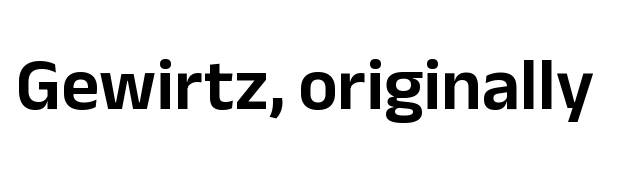
Q: Is the text italic (slanted)? A: No, it is upright.
Q: Is the typeface a serif or a sans-serif typeface? A: Sans-serif.
Q: Is the text underlined? A: No.
Q: Is the spacing between letters normal or unusually wide? A: Normal.
Q: Width (condensed, normal, or wide)? A: Normal.
Q: Stroke contrast? A: Low.
Q: x-height? A: Medium.
Q: Monospaced? A: No.
